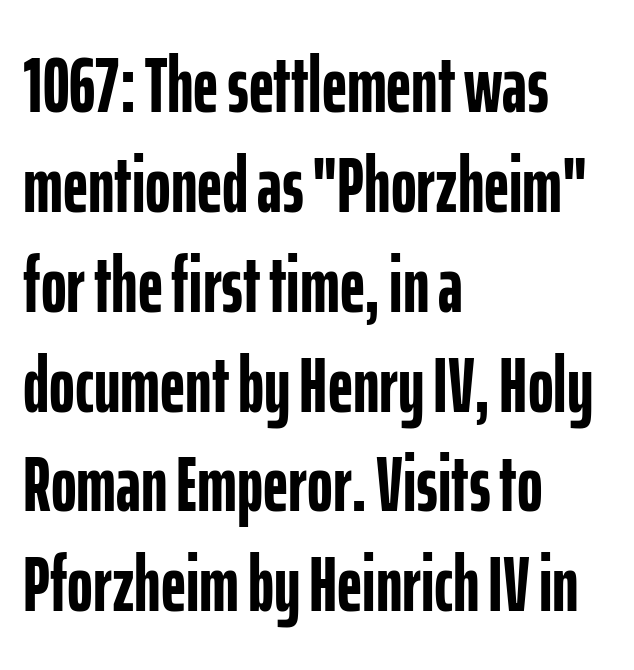
Q: Is the text bold? A: Yes.
Q: Is the text italic (slanted)? A: No, it is upright.
Q: Is the typeface a serif or a sans-serif typeface? A: Sans-serif.
Q: Is the text underlined? A: No.
Q: How is the paragraph aligned? A: Left-aligned.
Q: Is the spacing between letters normal or unusually wide? A: Normal.
Q: Is the spacing between lines tight, normal or loose? A: Normal.
Q: Width (condensed, normal, or wide)? A: Condensed.
Q: Stroke contrast? A: Low.
Q: x-height? A: Medium.
Q: Monospaced? A: No.
